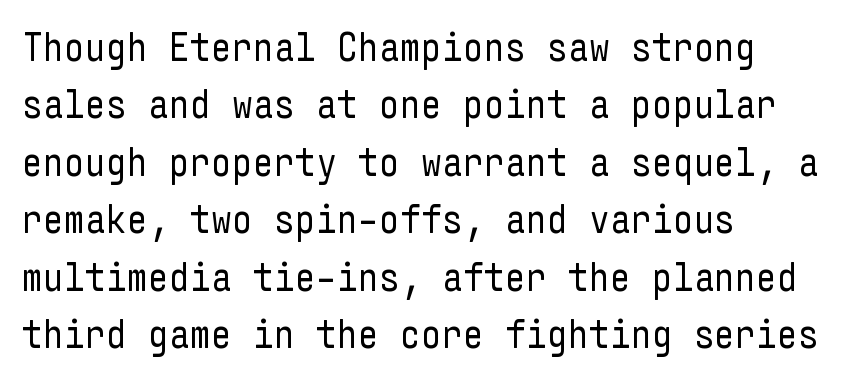
Q: Is the text bold? A: No.
Q: Is the text italic (slanted)? A: No, it is upright.
Q: Is the typeface a serif or a sans-serif typeface? A: Sans-serif.
Q: Is the text underlined? A: No.
Q: How is the paragraph aligned? A: Left-aligned.
Q: Is the spacing between letters normal or unusually wide? A: Normal.
Q: Is the spacing between lines tight, normal or loose? A: Normal.
Q: Width (condensed, normal, or wide)? A: Condensed.
Q: Stroke contrast? A: Low.
Q: x-height? A: Medium.
